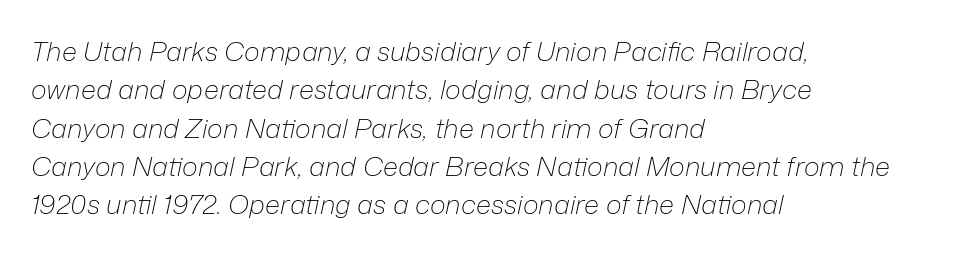
{"italic": "yes", "lean": "right", "slant_degrees": 12, "bold": "no", "underline": "no", "align": "left", "line_spacing": "normal", "line_spacing_ratio": 1.42, "letter_spacing": "normal", "letter_spacing_em": 0.0, "glyph_px": 27}
